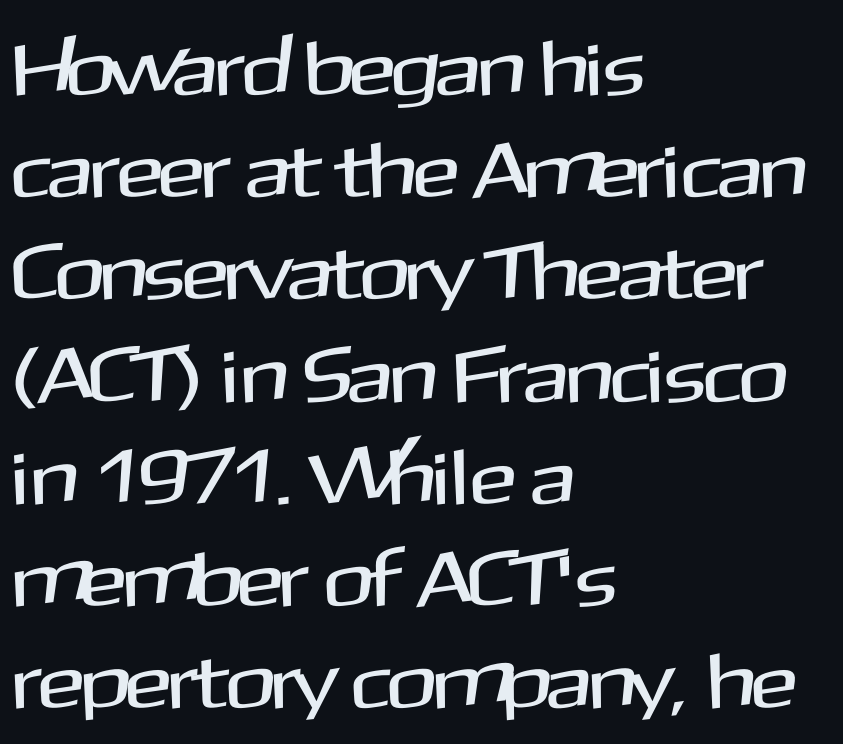
Q: Is the text italic (slanted)? A: No, it is upright.
Q: Is the typeface a serif or a sans-serif typeface? A: Sans-serif.
Q: Is the text underlined? A: No.
Q: How is the paragraph aligned? A: Left-aligned.
Q: Is the spacing between letters normal or unusually wide? A: Normal.
Q: Is the spacing between lines tight, normal or loose? A: Normal.
Q: Width (condensed, normal, or wide)? A: Normal.
Q: Stroke contrast? A: Medium.
Q: x-height? A: Medium.
Q: Monospaced? A: No.
